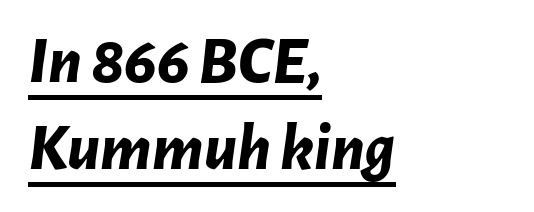
Do the characters align in a grid? No, the font is proportional. A typesetter would mark this as italic. Quick note: underline on. Does the weight exceed regular? Yes, all the way to bold.
